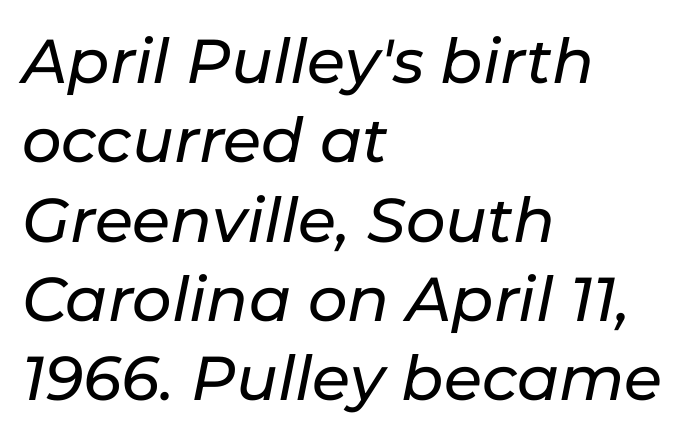
The image shows 62 px text type, italic (leaning right); set left-aligned, normal line spacing (1.28x), normal letter spacing, not underlined; low stroke contrast and a medium x-height.
